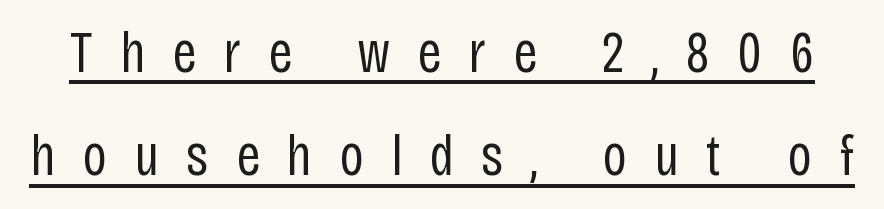
Q: Is the text bold? A: No.
Q: Is the text italic (slanted)? A: No, it is upright.
Q: Is the typeface a serif or a sans-serif typeface? A: Sans-serif.
Q: Is the text underlined? A: Yes.
Q: Is the spacing between letters normal or unusually wide? A: Unusually wide.
Q: Width (condensed, normal, or wide)? A: Condensed.
Q: Stroke contrast? A: Low.
Q: x-height? A: Large.
Q: Monospaced? A: No.
